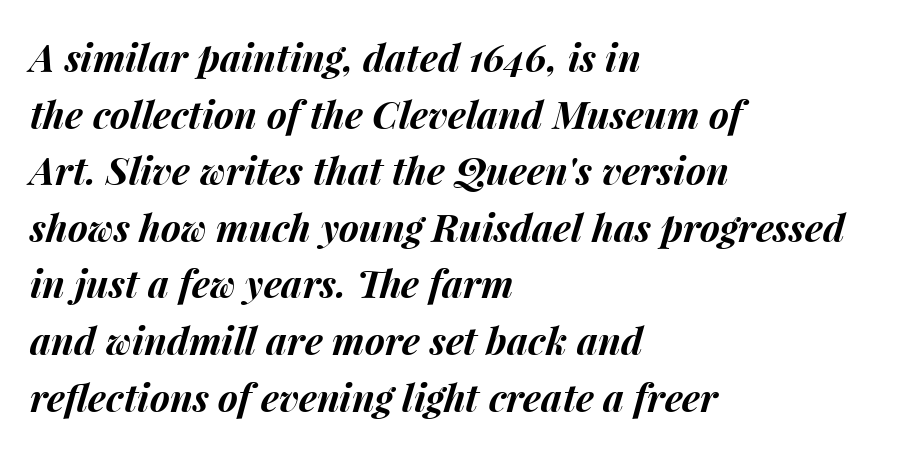
Q: Is the text bold? A: Yes.
Q: Is the text italic (slanted)? A: Yes, it leans right by about 15 degrees.
Q: Is the text underlined? A: No.
Q: How is the paragraph aligned? A: Left-aligned.
Q: Is the spacing between letters normal or unusually wide? A: Normal.
Q: Is the spacing between lines tight, normal or loose? A: Normal.
Q: Width (condensed, normal, or wide)? A: Normal.
Q: Stroke contrast? A: Medium.
Q: x-height? A: Medium.
Q: Monospaced? A: No.
